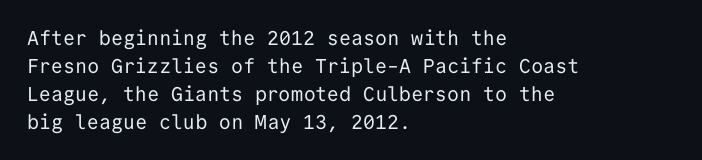
Q: Is the text bold? A: No.
Q: Is the text italic (slanted)? A: No, it is upright.
Q: Is the text underlined? A: No.
Q: How is the paragraph aligned? A: Left-aligned.
Q: Is the spacing between letters normal or unusually wide? A: Normal.
Q: Is the spacing between lines tight, normal or loose? A: Normal.
